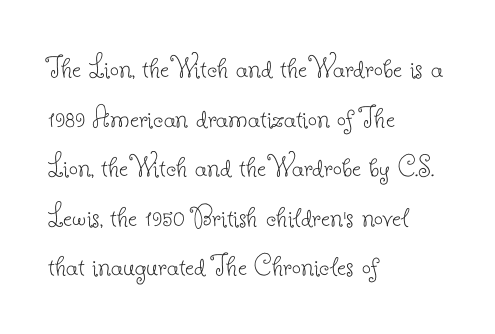
{"serif": "yes", "italic": "no", "bold": "no", "weight": "thin", "width": "normal", "stroke_contrast": "low", "x_height": "small", "monospaced": "no", "underline": "no", "align": "left", "line_spacing": "normal", "line_spacing_ratio": 1.55, "letter_spacing": "normal", "letter_spacing_em": 0.0, "glyph_px": 32}
